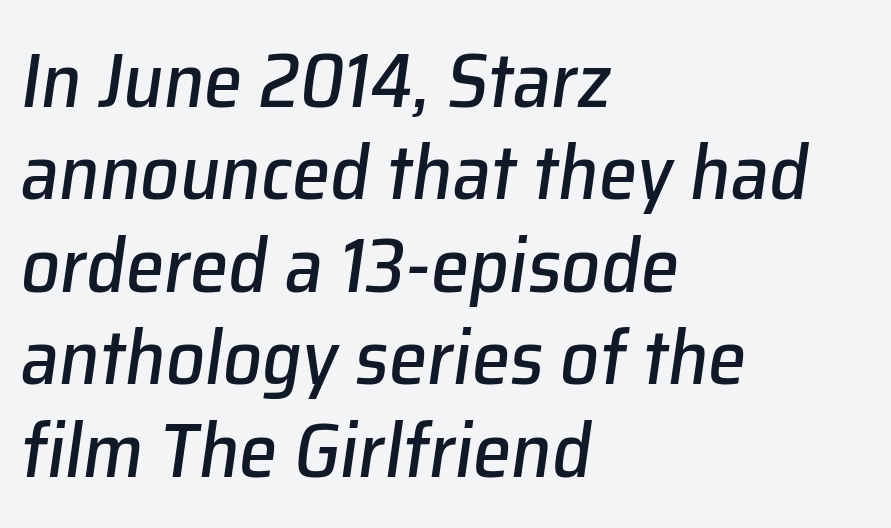
Q: Is the text italic (slanted)? A: Yes, it leans right by about 8 degrees.
Q: Is the text underlined? A: No.
Q: How is the paragraph aligned? A: Left-aligned.
Q: Is the spacing between letters normal or unusually wide? A: Normal.
Q: Width (condensed, normal, or wide)? A: Normal.
Q: Stroke contrast? A: Low.
Q: x-height? A: Medium.
Q: Monospaced? A: No.
